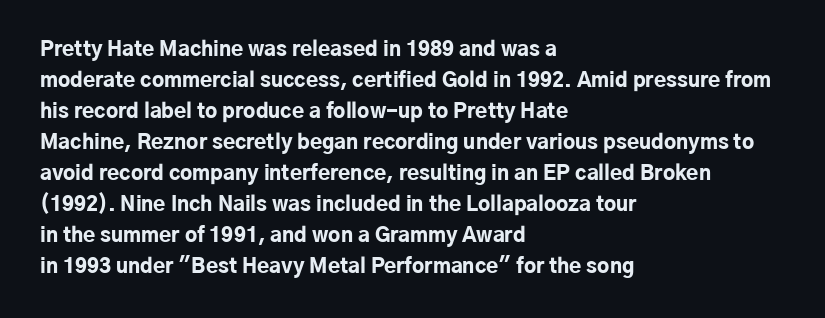
This is heavy type, rendered in bold. No extra tracking has been applied to these lines. The lines in this sample share a left origin and differ only in where they stop. A typesetter would call this leading conventional body-copy spacing. The typography opts for an upright posture over an oblique one. No word sits above an underline.
